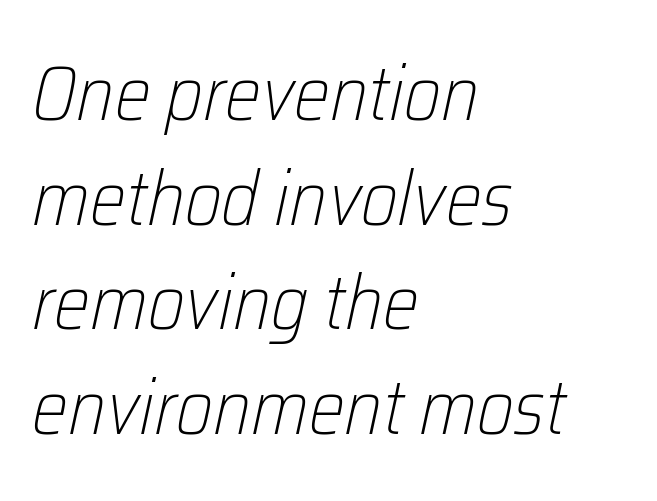
The image shows 77 px light, condensed type, italic (leaning right); set left-aligned, normal line spacing (1.36x), normal letter spacing, not underlined; low stroke contrast and a medium x-height.
